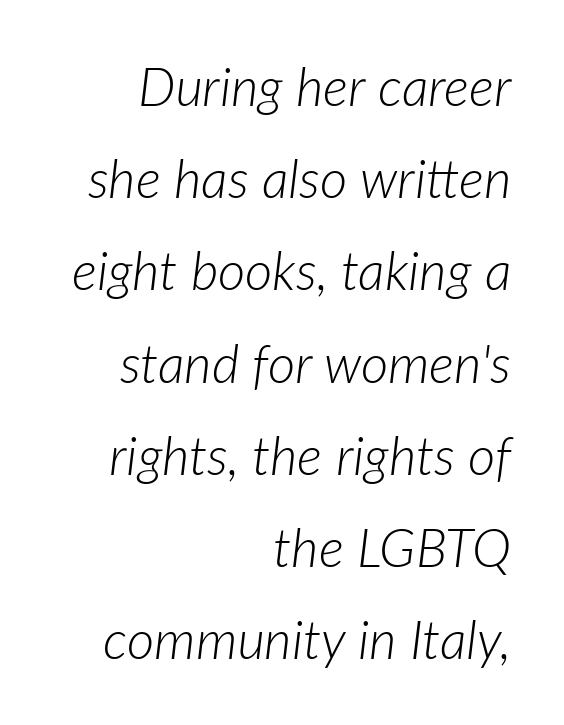
The image shows 53 px light type, italic (leaning right); set right-aligned, line spacing 1.74x, normal letter spacing, not underlined; low stroke contrast and a medium x-height.
